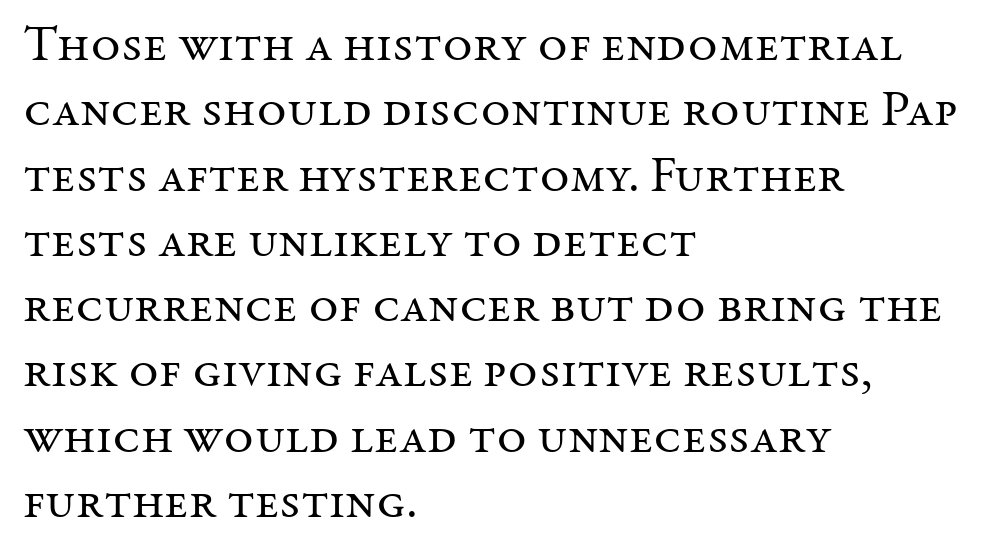
Q: Is the text bold? A: No.
Q: Is the text italic (slanted)? A: No, it is upright.
Q: Is the typeface a serif or a sans-serif typeface? A: Serif.
Q: Is the text underlined? A: No.
Q: How is the paragraph aligned? A: Left-aligned.
Q: Is the spacing between letters normal or unusually wide? A: Normal.
Q: Is the spacing between lines tight, normal or loose? A: Normal.
Q: Width (condensed, normal, or wide)? A: Normal.
Q: Stroke contrast? A: Medium.
Q: x-height? A: Medium.
Q: Monospaced? A: No.
